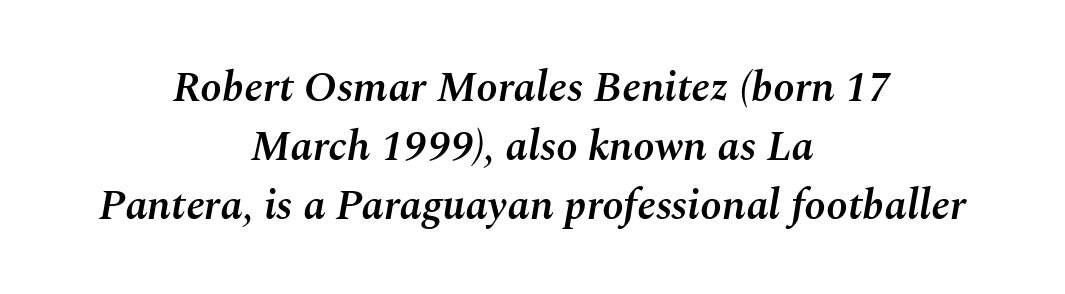
The image shows 43 px semibold type, italic (leaning right); set centered, normal line spacing (1.37x), normal letter spacing, not underlined; medium stroke contrast and a medium x-height.
